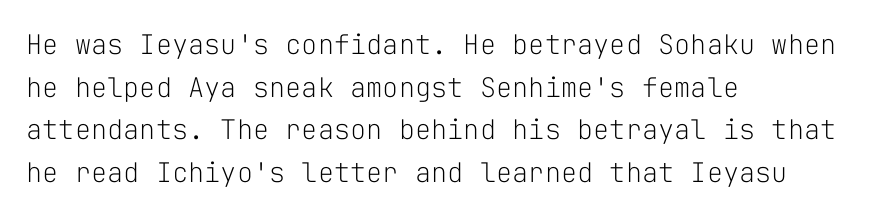
The image shows 27 px text type, upright; set left-aligned, normal line spacing (1.58x), normal letter spacing, not underlined.
